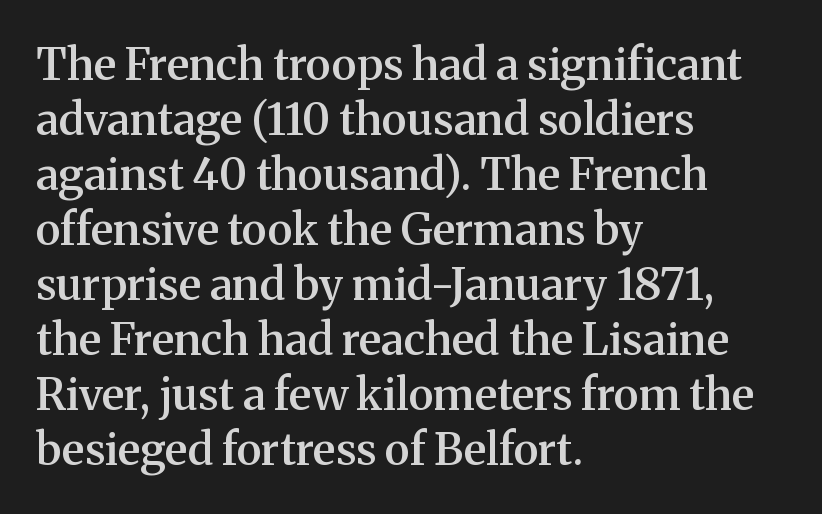
{"serif": "yes", "italic": "no", "bold": "semi", "weight": "semibold", "width": "normal", "stroke_contrast": "medium", "x_height": "medium", "monospaced": "no", "underline": "no", "align": "left", "line_spacing": "normal", "line_spacing_ratio": 1.25, "letter_spacing": "normal", "letter_spacing_em": 0.0, "glyph_px": 44}
